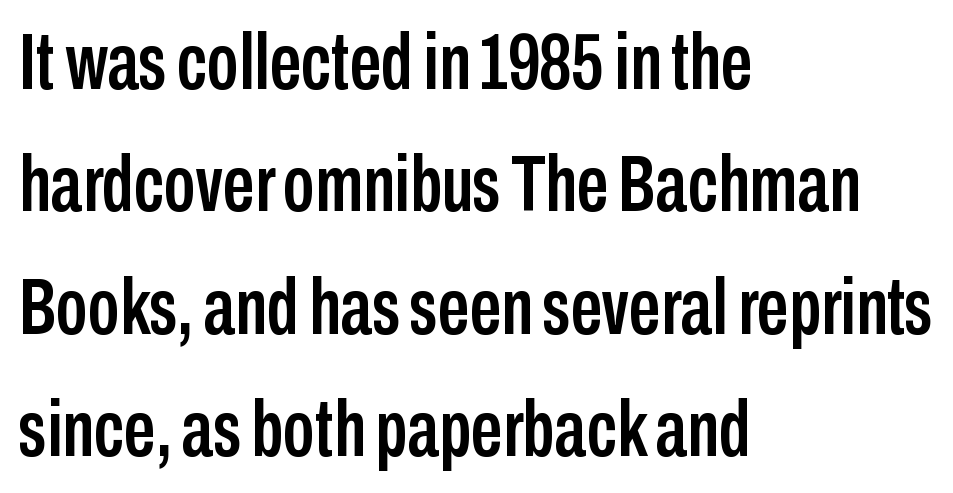
{"serif": "no", "italic": "no", "width": "condensed", "stroke_contrast": "low", "x_height": "medium", "monospaced": "no", "underline": "no", "align": "left", "line_spacing": "normal", "line_spacing_ratio": 1.55, "letter_spacing": "normal", "letter_spacing_em": 0.0, "glyph_px": 79}
